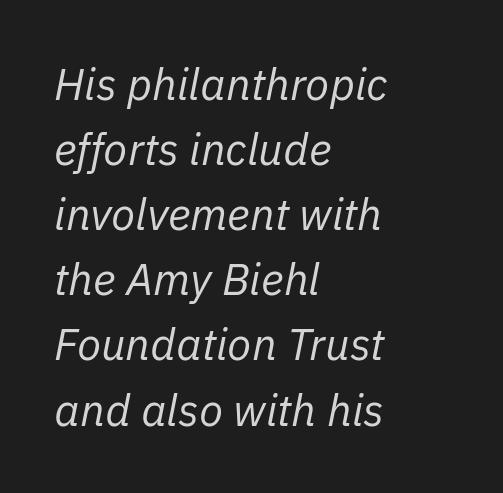
Think of a printed novel: that variable character pitch is what you see here. Compared with typical paragraphs, the rows here are spaced about the same. Would a proofreader flag this as italicized? Yes. Words appear dense and cohesive because spacing is normal. Heaviness? Minimal to ordinary, like unemphasized prose. A bare baseline throughout the passage.
